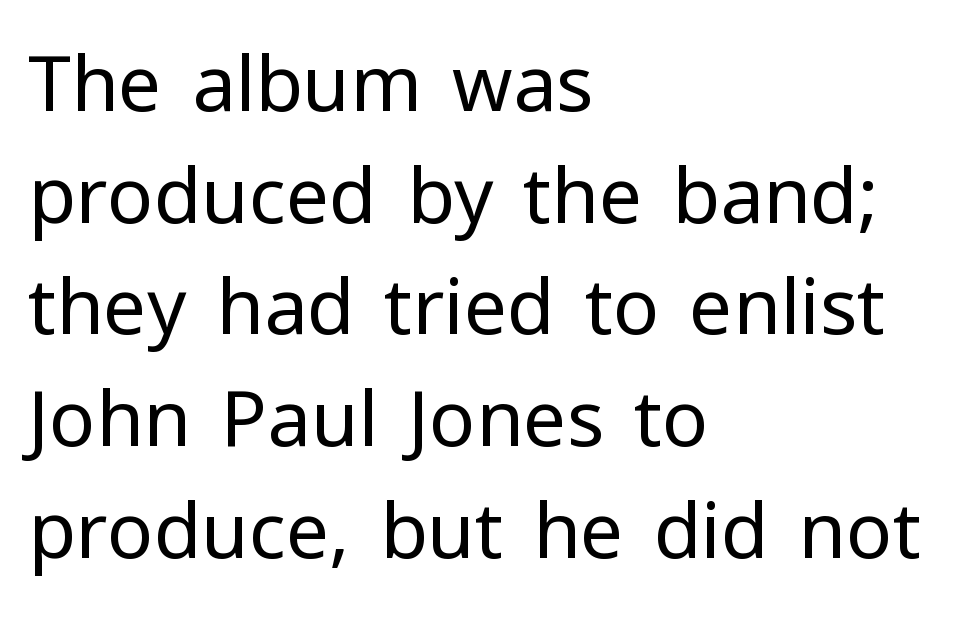
Unlike italic type, these characters show no tilt at all. Here the glyphs are tracked normally, forming tight word shapes. Is this a heavy cut? Hardly; it is regular or lighter. You could not count columns in this text — the font is proportionally spaced. This rendering uses left alignment, leaving the right contour irregular.
